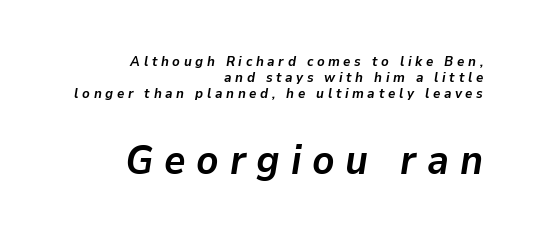
The image shows 41 px semibold type, italic (leaning right); set right-aligned, tight line spacing (1.15x), unusually wide letter spacing (+0.26 em), not underlined; the second (bottom) block is 2.93x larger; low stroke contrast and a medium x-height.
